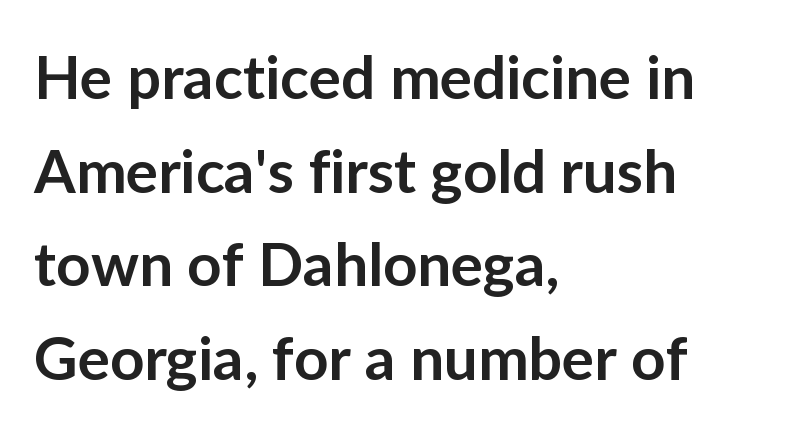
A semibold gives these letters moderate extra thickness, short of bold. Serif or sans? Sans — the stroke terminals are bare. Think of a printed novel: that variable character pitch is what you see here. The specimen reads as upright at a glance. Vertical spacing — default. Letter spacing: default.
